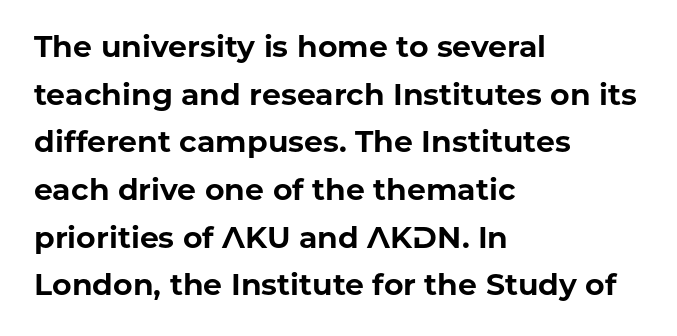
{"serif": "no", "italic": "no", "bold": "yes", "weight": "bold", "width": "normal", "stroke_contrast": "low", "x_height": "medium", "monospaced": "no", "underline": "no", "align": "left", "line_spacing": "normal", "line_spacing_ratio": 1.59, "letter_spacing": "normal", "letter_spacing_em": 0.0, "glyph_px": 30}
